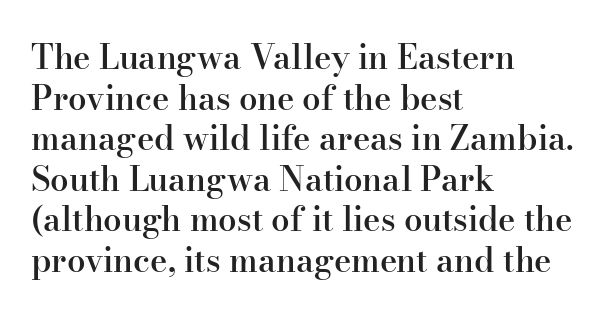
{"serif": "yes", "italic": "no", "bold": "semi", "weight": "semibold", "width": "normal", "stroke_contrast": "high", "x_height": "small", "monospaced": "no", "underline": "no", "align": "left", "line_spacing_ratio": 1.23, "letter_spacing": "normal", "letter_spacing_em": 0.0, "glyph_px": 33}
